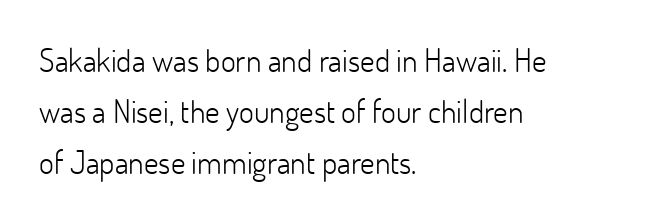
Q: Is the text bold? A: No.
Q: Is the text italic (slanted)? A: No, it is upright.
Q: Is the typeface a serif or a sans-serif typeface? A: Sans-serif.
Q: Is the text underlined? A: No.
Q: How is the paragraph aligned? A: Left-aligned.
Q: Is the spacing between letters normal or unusually wide? A: Normal.
Q: Is the spacing between lines tight, normal or loose? A: Normal.
Q: Width (condensed, normal, or wide)? A: Normal.
Q: Stroke contrast? A: Low.
Q: x-height? A: Small.
Q: Monospaced? A: No.
